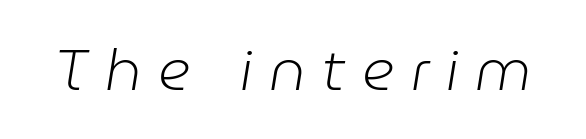
The image shows 58 px light type, italic (leaning right); set unusually wide letter spacing (+0.29 em), not underlined; low stroke contrast and a medium x-height.
